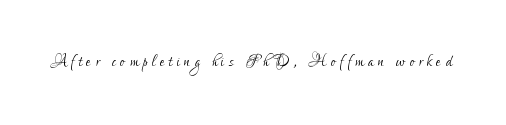
{"bold": "no", "underline": "no", "glyph_px": 22}
